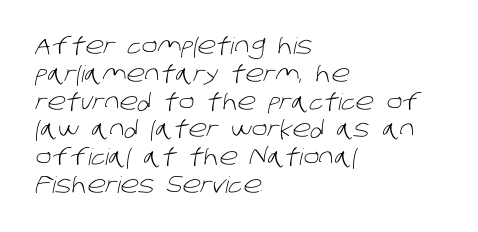
The image shows 23 px text type; set left-aligned, line spacing 1.21x, normal letter spacing, not underlined.
